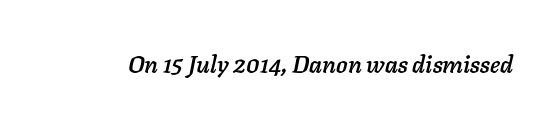
The gap between lines stays unmarked. Yep, that's italic — everything's leaning. Glyph-to-glyph distance matches everyday printed text.
